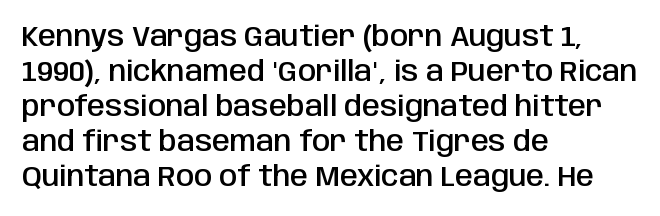
The image shows 29 px semibold, condensed sans-serif type, upright; set left-aligned, line spacing 1.21x, normal letter spacing, not underlined; low stroke contrast and a large x-height.
